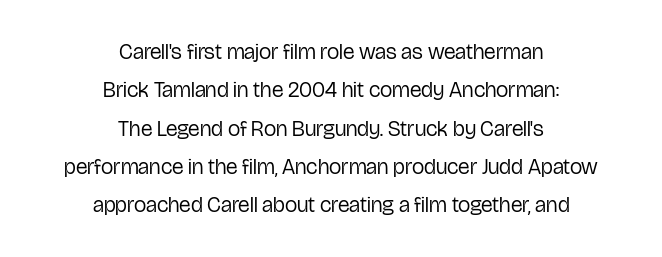
The image shows 22 px text type, upright; set centered, line spacing 1.74x, normal letter spacing, not underlined.
